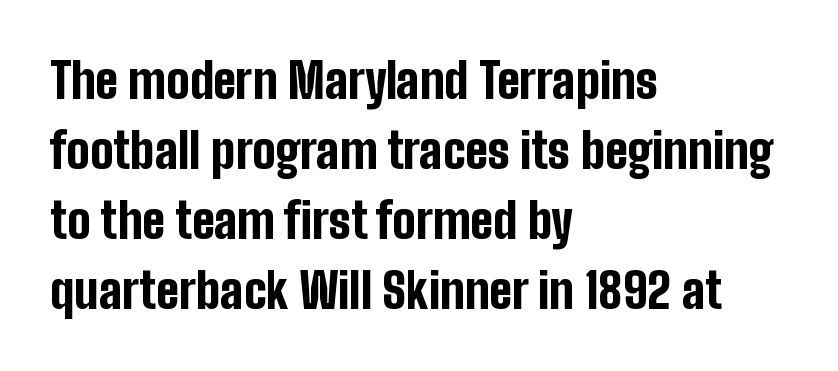
The image shows 49 px bold, condensed sans-serif type, upright; set left-aligned, normal line spacing (1.43x), normal letter spacing, not underlined; low stroke contrast and a medium x-height.
